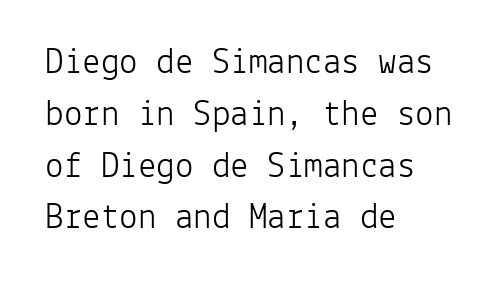
{"serif": "no", "italic": "no", "bold": "no", "weight": "light", "width": "normal", "stroke_contrast": "low", "x_height": "medium", "monospaced": "yes", "underline": "no", "align": "left", "line_spacing": "normal", "line_spacing_ratio": 1.4, "letter_spacing": "normal", "letter_spacing_em": 0.0, "glyph_px": 37}
